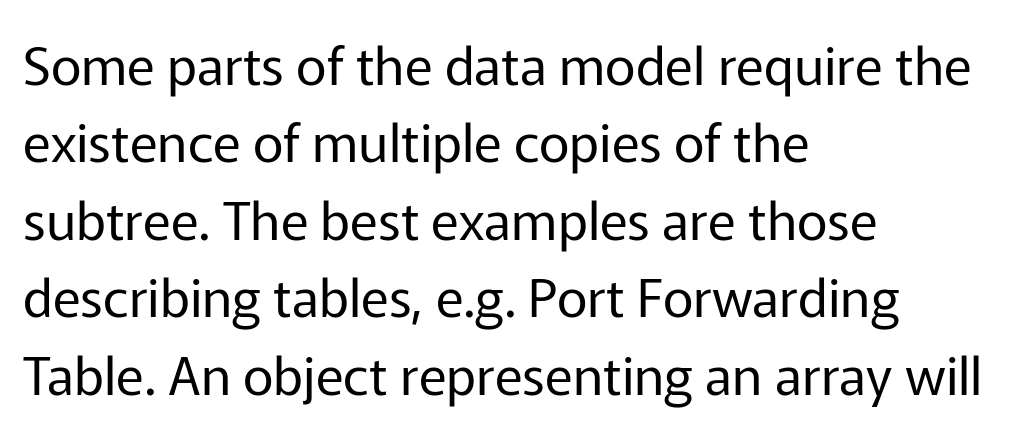
Q: Is the text bold? A: No.
Q: Is the text italic (slanted)? A: No, it is upright.
Q: Is the typeface a serif or a sans-serif typeface? A: Sans-serif.
Q: Is the text underlined? A: No.
Q: How is the paragraph aligned? A: Left-aligned.
Q: Is the spacing between letters normal or unusually wide? A: Normal.
Q: Is the spacing between lines tight, normal or loose? A: Normal.
Q: Width (condensed, normal, or wide)? A: Normal.
Q: Stroke contrast? A: Low.
Q: x-height? A: Medium.
Q: Monospaced? A: No.
